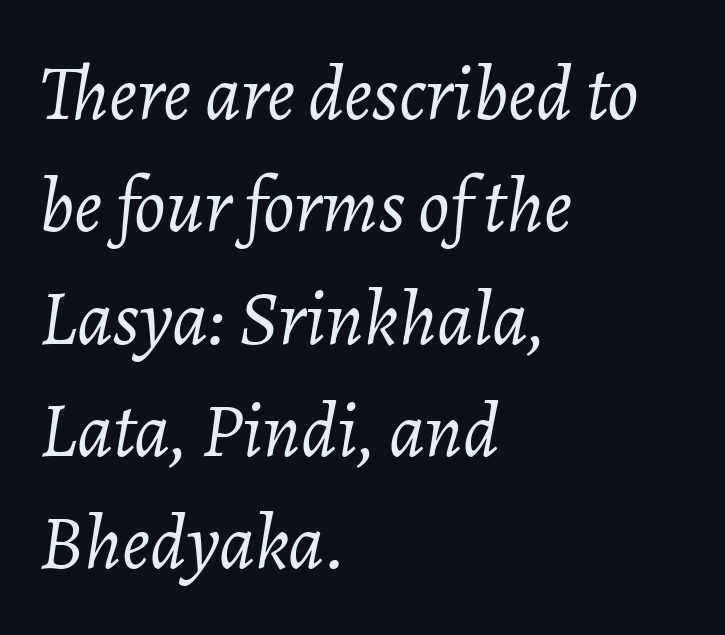
The image shows 78 px light type, italic (leaning right); set left-aligned, normal line spacing (1.44x), normal letter spacing, not underlined; low stroke contrast and a medium x-height.
